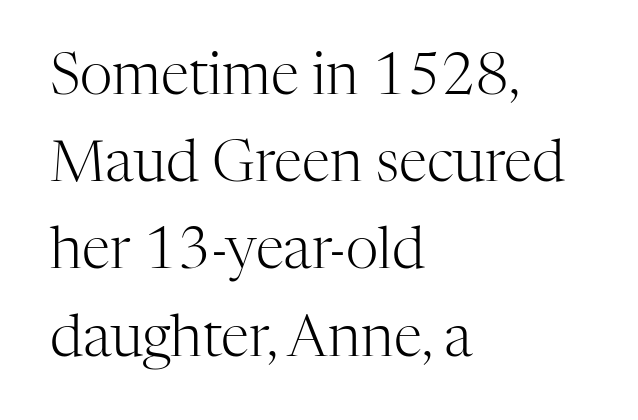
The passage shown is not bold in any degree. Examine the stroke ends and you'll spot serifs. These lines were composed using upright roman letters. The zone under the glyphs is completely vacant. A student would call this left alignment; a typographer would say flush left, rag right. What stands out about the letter spacing? Nothing — it is the standard amount.
